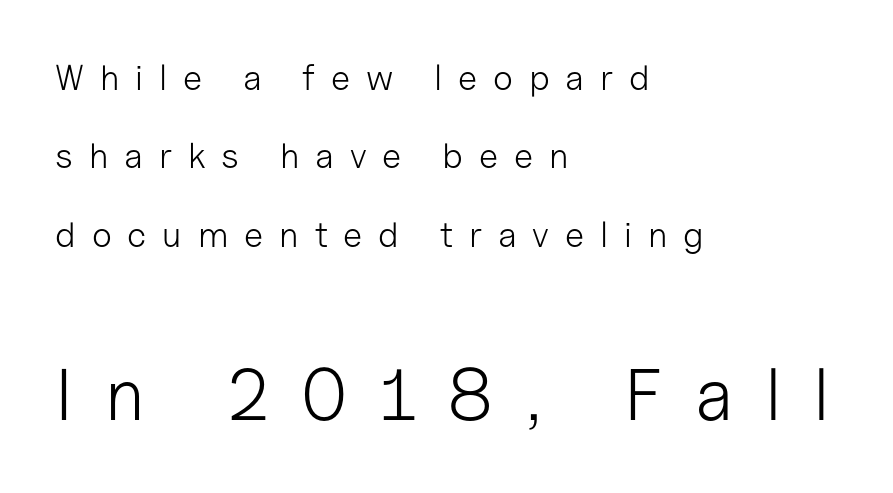
Q: Is the text bold? A: No.
Q: Is the text italic (slanted)? A: No, it is upright.
Q: Is the typeface a serif or a sans-serif typeface? A: Sans-serif.
Q: Is the text underlined? A: No.
Q: How is the paragraph aligned? A: Left-aligned.
Q: Is the spacing between letters normal or unusually wide? A: Unusually wide.
Q: Is the spacing between lines tight, normal or loose? A: Loose.
Q: Which block of text is set in a larger size, the first (top) or the second (bottom)? A: The second (bottom) one.
Q: Width (condensed, normal, or wide)? A: Normal.
Q: Stroke contrast? A: Low.
Q: x-height? A: Medium.
Q: Monospaced? A: No.
